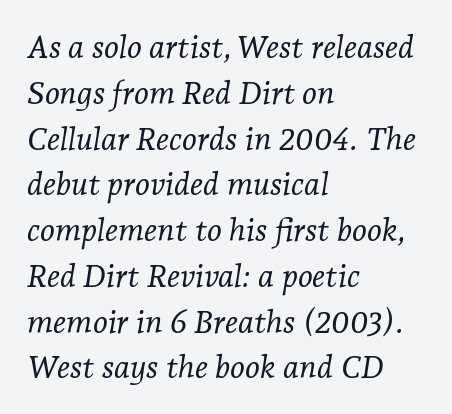
Q: Is the text bold? A: No.
Q: Is the text italic (slanted)? A: Yes, it leans right by about 7 degrees.
Q: Is the typeface a serif or a sans-serif typeface? A: Serif.
Q: Is the text underlined? A: No.
Q: How is the paragraph aligned? A: Left-aligned.
Q: Is the spacing between letters normal or unusually wide? A: Normal.
Q: Is the spacing between lines tight, normal or loose? A: Normal.
Q: Width (condensed, normal, or wide)? A: Normal.
Q: Stroke contrast? A: Low.
Q: x-height? A: Medium.
Q: Monospaced? A: No.
